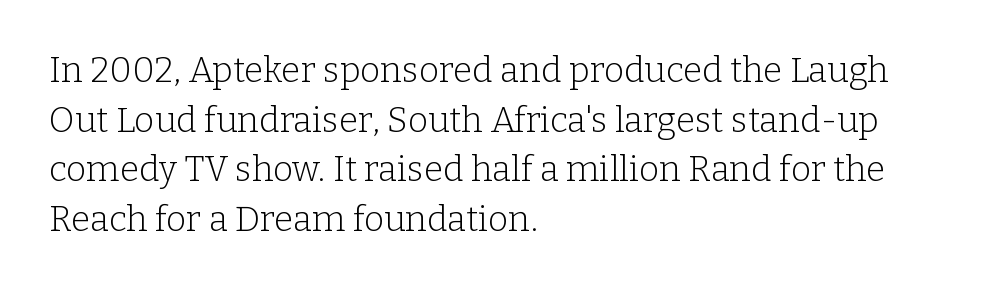
Q: Is the text bold? A: No.
Q: Is the text italic (slanted)? A: No, it is upright.
Q: Is the typeface a serif or a sans-serif typeface? A: Serif.
Q: Is the text underlined? A: No.
Q: How is the paragraph aligned? A: Left-aligned.
Q: Is the spacing between letters normal or unusually wide? A: Normal.
Q: Is the spacing between lines tight, normal or loose? A: Normal.
Q: Width (condensed, normal, or wide)? A: Normal.
Q: Stroke contrast? A: Low.
Q: x-height? A: Medium.
Q: Monospaced? A: No.
